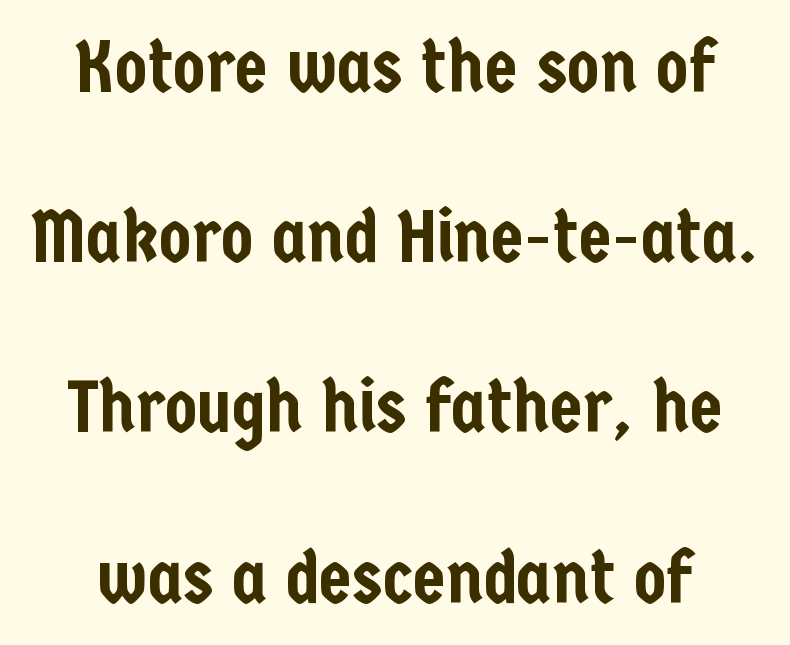
Q: Is the text italic (slanted)? A: No, it is upright.
Q: Is the typeface a serif or a sans-serif typeface? A: Sans-serif.
Q: Is the text underlined? A: No.
Q: Is the spacing between letters normal or unusually wide? A: Normal.
Q: Is the spacing between lines tight, normal or loose? A: Loose.
Q: Width (condensed, normal, or wide)? A: Condensed.
Q: Stroke contrast? A: Low.
Q: x-height? A: Medium.
Q: Monospaced? A: No.
